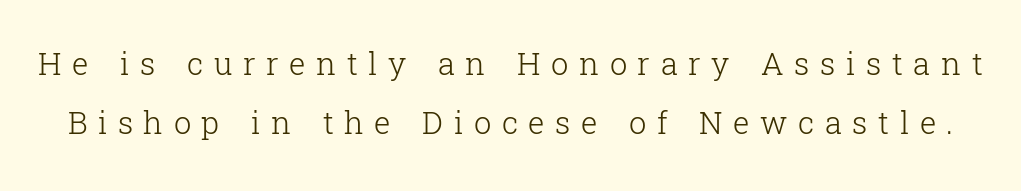
Here the designer chose a conventional face with non-uniform glyph widths. Heaviness? Minimal to ordinary, like unemphasized prose. These lines were composed using upright roman letters. The foot of each line stays bare and open. A typesetter would call this heavily tracked-out type.
